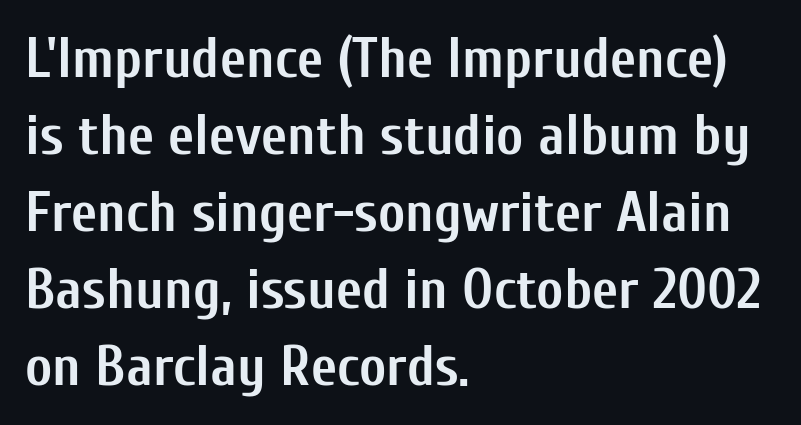
The image shows 57 px semibold, condensed sans-serif type, upright; set left-aligned, normal line spacing (1.35x), normal letter spacing, not underlined; low stroke contrast and a medium x-height.
